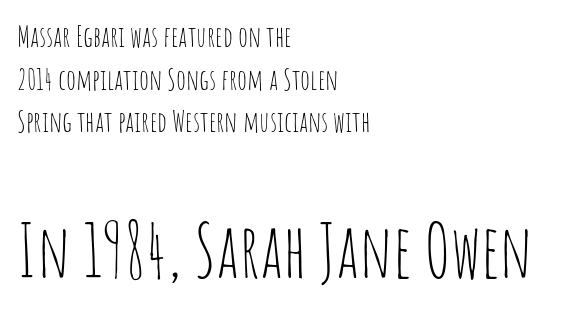
The image shows 73 px thin, condensed sans-serif type, upright; set left-aligned, normal line spacing (1.47x), normal letter spacing, not underlined; the second (bottom) block is 2.52x larger; low stroke contrast and a large x-height.
